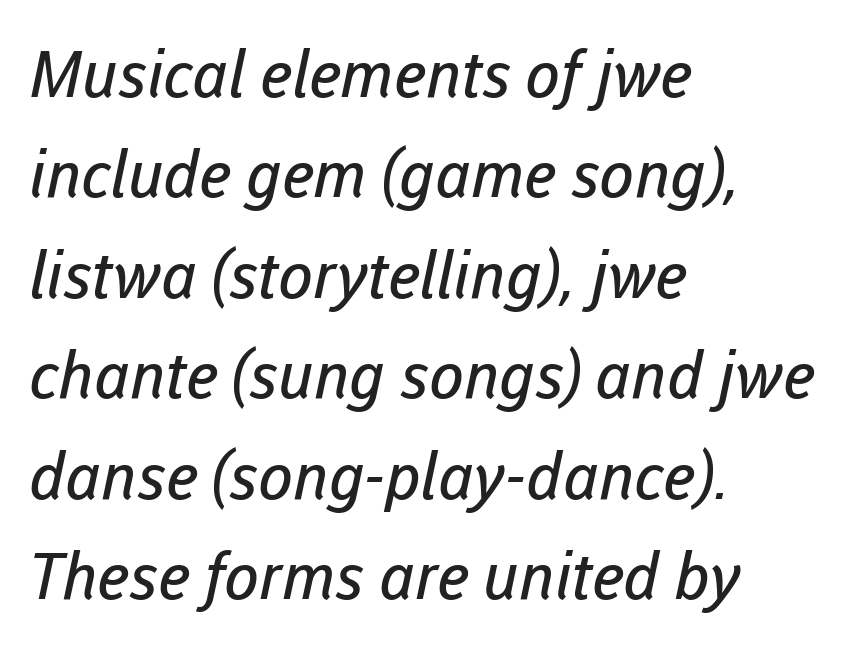
The image shows 64 px regular-weight sans-serif type; set left-aligned, normal line spacing (1.57x), normal letter spacing, not underlined; low stroke contrast and a medium x-height.
